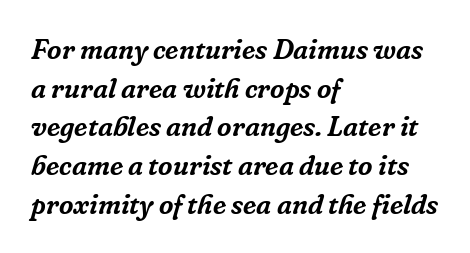
The lines in this sample share a left origin and differ only in where they stop. It's the slanting kind of type. Each word holds together tightly as a unit, with standard inter-letter gaps. The rendering uses natural spacing where letterforms have individual widths.
